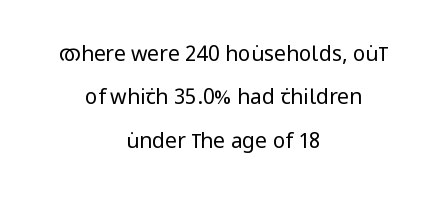
Q: Is the text bold? A: No.
Q: Is the text italic (slanted)? A: No, it is upright.
Q: Is the text underlined? A: No.
Q: How is the paragraph aligned? A: Centered.
Q: Is the spacing between letters normal or unusually wide? A: Normal.
Q: Is the spacing between lines tight, normal or loose? A: Loose.
